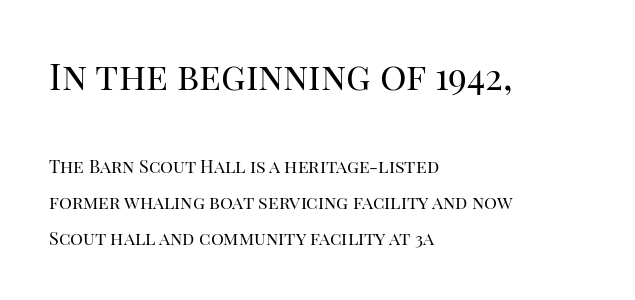
Q: Is the text bold? A: No.
Q: Is the text italic (slanted)? A: No, it is upright.
Q: Is the typeface a serif or a sans-serif typeface? A: Serif.
Q: Is the text underlined? A: No.
Q: How is the paragraph aligned? A: Left-aligned.
Q: Is the spacing between letters normal or unusually wide? A: Normal.
Q: Is the spacing between lines tight, normal or loose? A: Loose.
Q: Which block of text is set in a larger size, the first (top) or the second (bottom)? A: The first (top) one.
Q: Width (condensed, normal, or wide)? A: Normal.
Q: Stroke contrast? A: High.
Q: x-height? A: Large.
Q: Monospaced? A: No.
